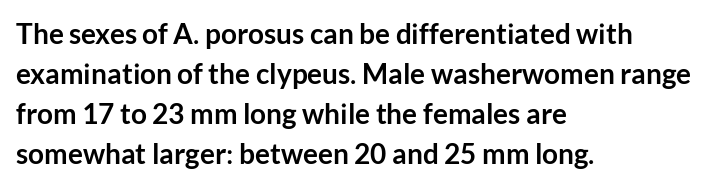
Q: Is the text bold? A: Yes.
Q: Is the text italic (slanted)? A: No, it is upright.
Q: Is the typeface a serif or a sans-serif typeface? A: Sans-serif.
Q: Is the text underlined? A: No.
Q: How is the paragraph aligned? A: Left-aligned.
Q: Is the spacing between letters normal or unusually wide? A: Normal.
Q: Is the spacing between lines tight, normal or loose? A: Normal.
Q: Width (condensed, normal, or wide)? A: Normal.
Q: Stroke contrast? A: Low.
Q: x-height? A: Medium.
Q: Monospaced? A: No.
